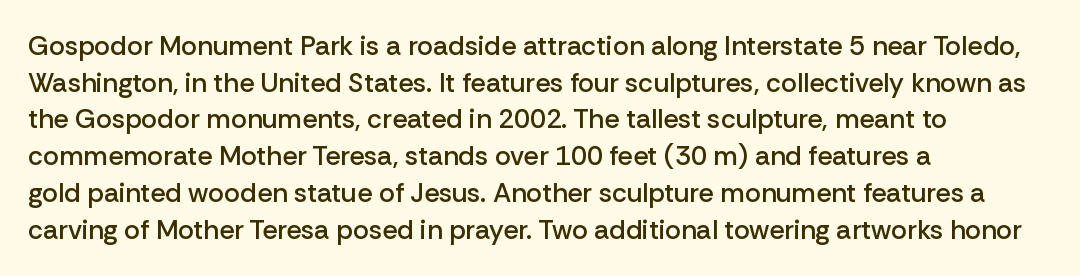
Q: Is the text bold? A: Semi-bold.
Q: Is the text italic (slanted)? A: No, it is upright.
Q: Is the text underlined? A: No.
Q: How is the paragraph aligned? A: Left-aligned.
Q: Is the spacing between letters normal or unusually wide? A: Normal.
Q: Is the spacing between lines tight, normal or loose? A: Normal.
